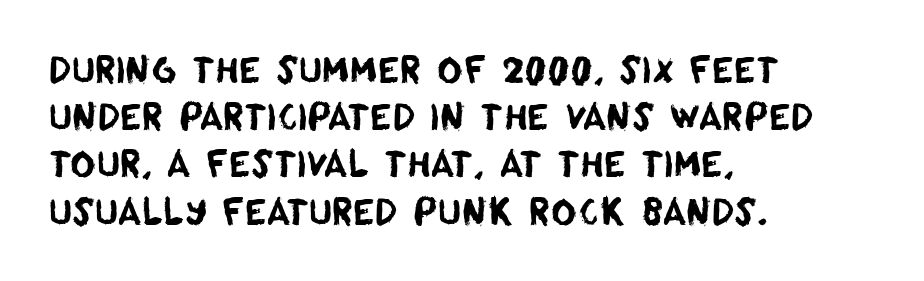
This sample is left-justified, so line endings fall wherever the words run out. This block has exactly the height ordinary leading produces. Here the designer chose a conventional face with non-uniform glyph widths. No feet cap the strokes, marking this as sans-serif type. Observe the ordinary spacing: letters are neighbours, not strangers.
